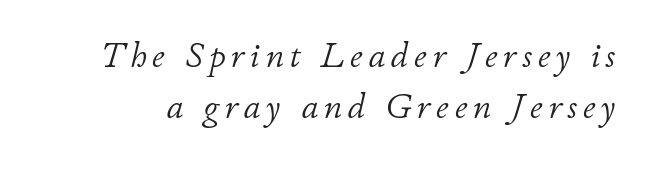
The image shows 35 px light type, italic (leaning right); set normal line spacing (1.46x), not underlined; low stroke contrast and a small x-height.
